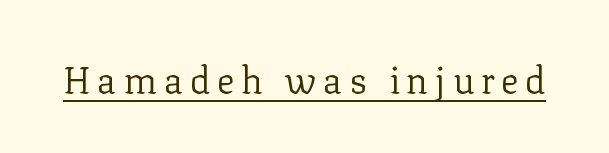
{"serif": "yes", "italic": "no", "bold": "no", "weight": "regular", "width": "normal", "stroke_contrast": "low", "x_height": "medium", "monospaced": "no", "underline": "yes", "glyph_px": 37}
